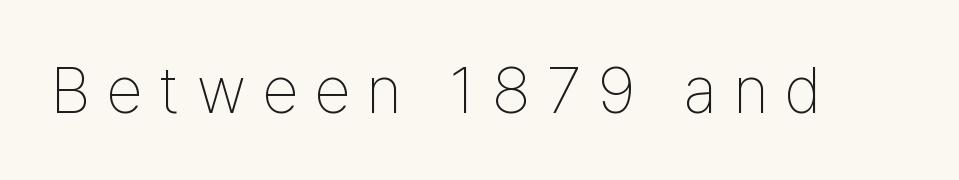
{"serif": "no", "italic": "no", "bold": "no", "weight": "thin", "width": "condensed", "stroke_contrast": "low", "x_height": "medium", "monospaced": "no", "underline": "no", "letter_spacing": "wide", "letter_spacing_em": 0.26, "glyph_px": 65}
